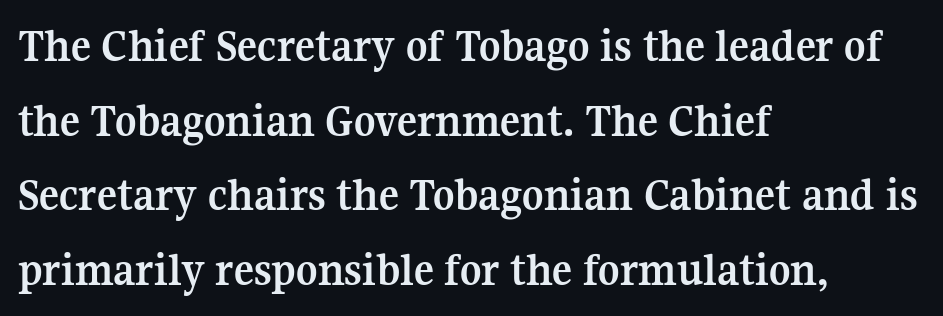
The image shows 47 px semibold serif type, upright; set left-aligned, normal line spacing (1.59x), normal letter spacing, not underlined; medium stroke contrast and a medium x-height.
